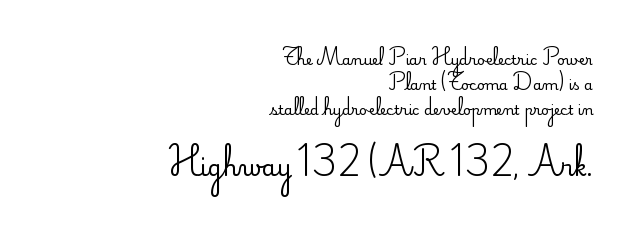
The image shows 23 px text type, upright; set right-aligned, line spacing 1.77x, normal letter spacing, not underlined; the second (bottom) block is 1.64x larger.
